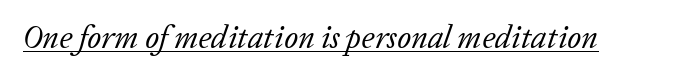
Here the designer chose a conventional face with non-uniform glyph widths. This is serif lettering, the kind often seen in printed books. Every word sits above its own underline. Letters have the restrained weight of plain body copy at most. The lettering tilts uniformly, giving the passage an italic look.
